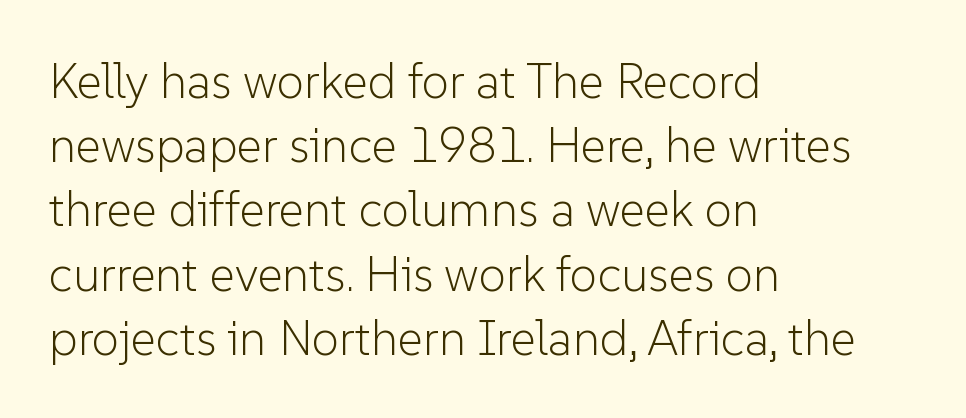
The image shows 49 px light sans-serif type, upright; set left-aligned, normal line spacing (1.31x), normal letter spacing, not underlined; low stroke contrast and a medium x-height.
